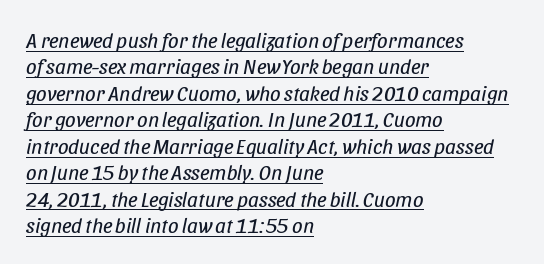
Q: Is the text bold? A: No.
Q: Is the text italic (slanted)? A: Yes, it leans right by about 11 degrees.
Q: Is the text underlined? A: Yes.
Q: How is the paragraph aligned? A: Left-aligned.
Q: Is the spacing between letters normal or unusually wide? A: Normal.
Q: Is the spacing between lines tight, normal or loose? A: Normal.
